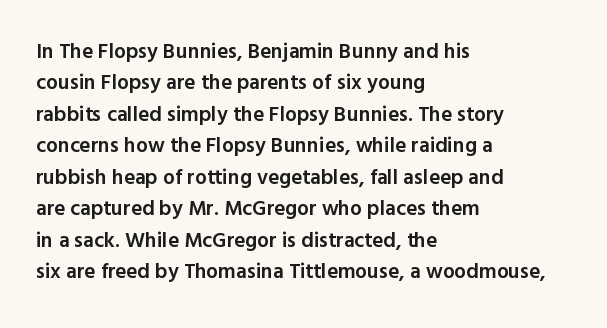
{"italic": "no", "bold": "semi", "underline": "no", "align": "left", "line_spacing": "normal", "line_spacing_ratio": 1.5, "letter_spacing": "normal", "letter_spacing_em": 0.0, "glyph_px": 21}
